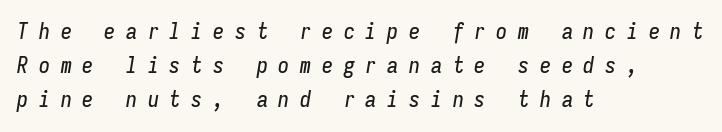
The image shows 22 px text type, italic (leaning right); set left-aligned, normal line spacing (1.55x), unusually wide letter spacing (+0.49 em), not underlined.
